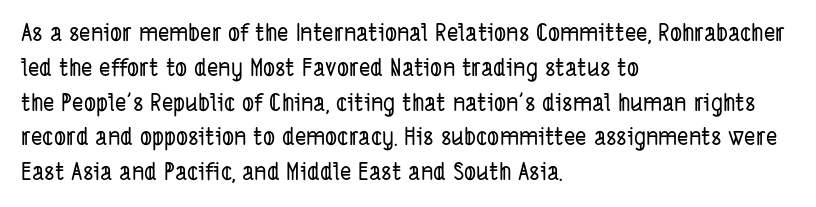
{"underline": "no", "align": "left", "line_spacing": "normal", "line_spacing_ratio": 1.45, "letter_spacing": "normal", "letter_spacing_em": 0.0, "glyph_px": 24}
